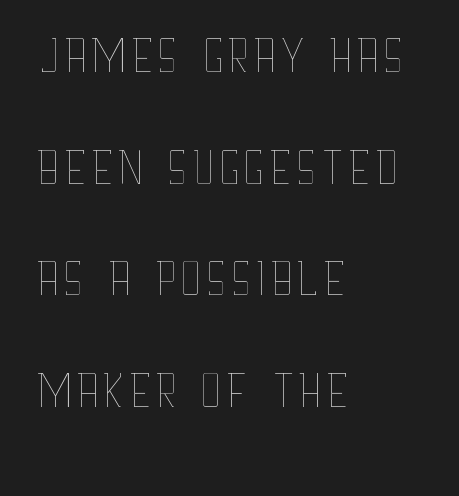
The lines in this sample share a left origin and differ only in where they stop. Check under the words: just untouched page. The face used here is rendered with its standard letterfit. Students, observe: this is what conventionally led text looks like.
